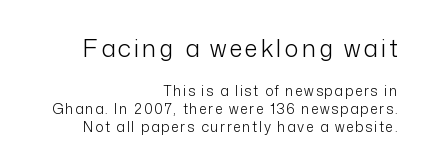
The image shows 24 px text type, upright; set right-aligned, normal line spacing (1.29x), not underlined; the first (top) block is 1.71x larger.
